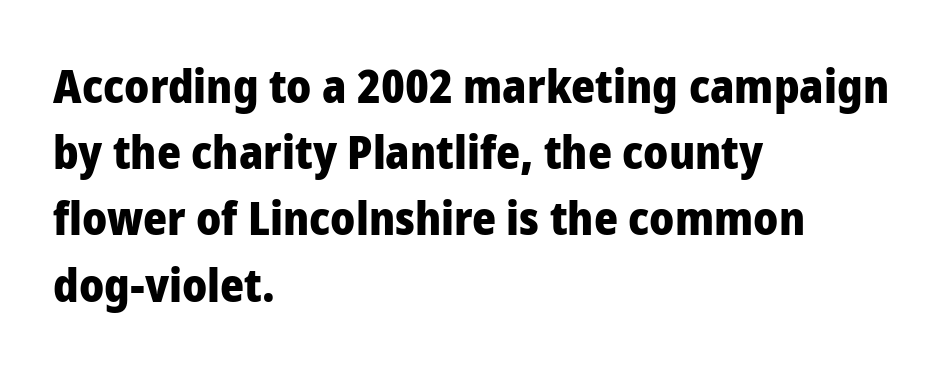
The image shows 46 px heavy sans-serif type, upright; set left-aligned, normal line spacing (1.44x), normal letter spacing, not underlined; low stroke contrast and a medium x-height.
